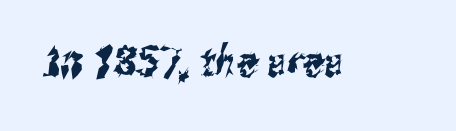
Q: Is the typeface a serif or a sans-serif typeface? A: Sans-serif.
Q: Is the text underlined? A: No.
Q: Is the spacing between letters normal or unusually wide? A: Normal.
Q: Width (condensed, normal, or wide)? A: Condensed.
Q: Stroke contrast? A: Medium.
Q: x-height? A: Medium.
Q: Monospaced? A: No.
